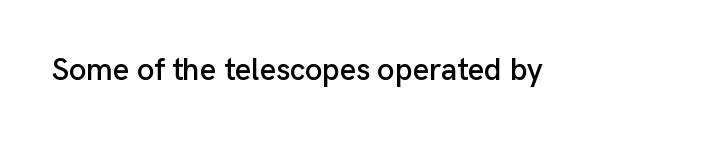
{"serif": "no", "italic": "no", "width": "normal", "stroke_contrast": "low", "x_height": "medium", "monospaced": "no", "underline": "no", "letter_spacing": "normal", "letter_spacing_em": 0.0, "glyph_px": 31}
